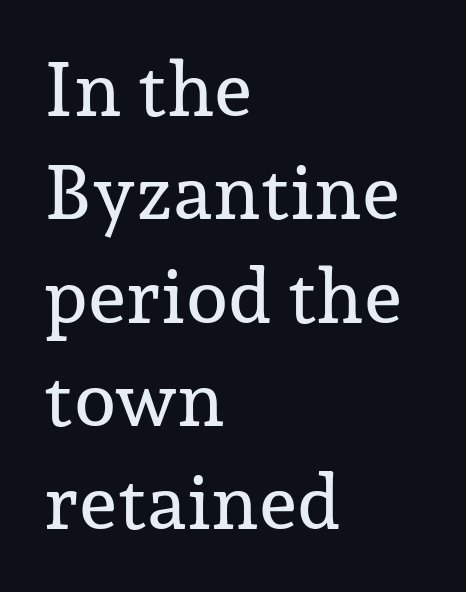
The image shows 76 px serif type, upright; set left-aligned, normal line spacing (1.36x), normal letter spacing, not underlined; low stroke contrast and a medium x-height.
